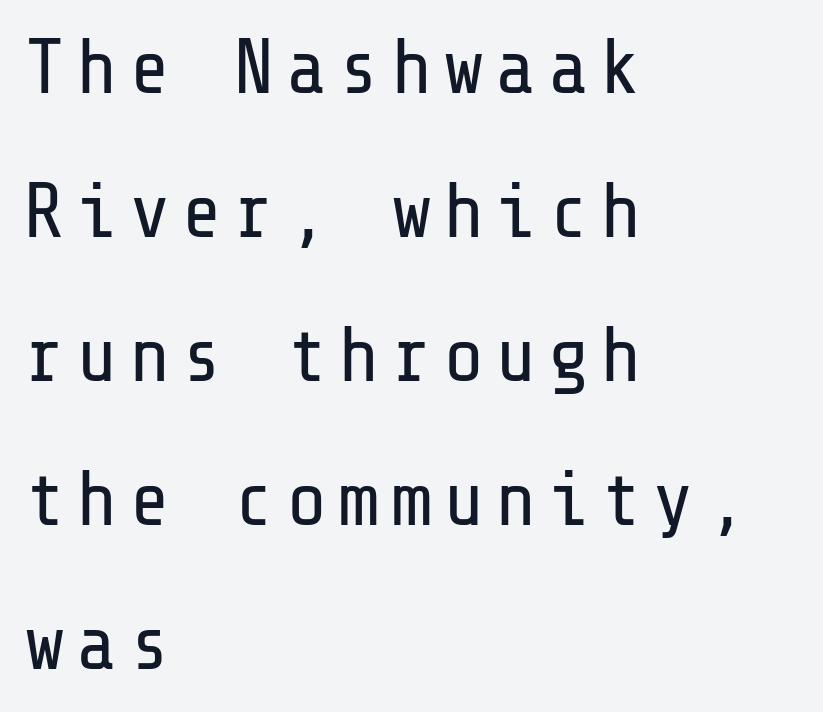
{"serif": "no", "italic": "no", "bold": "no", "weight": "regular", "width": "normal", "stroke_contrast": "low", "x_height": "medium", "underline": "no", "align": "left", "line_spacing_ratio": 1.87, "glyph_px": 77}
